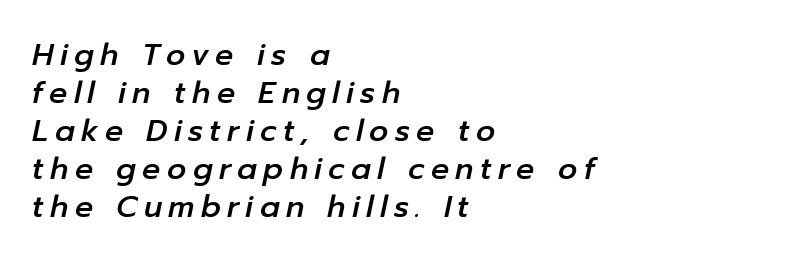
{"italic": "yes", "lean": "right", "slant_degrees": 12, "width": "normal", "stroke_contrast": "low", "x_height": "medium", "monospaced": "no", "underline": "no", "align": "left", "line_spacing": "normal", "line_spacing_ratio": 1.27, "letter_spacing": "wide", "letter_spacing_em": 0.21, "glyph_px": 30}
